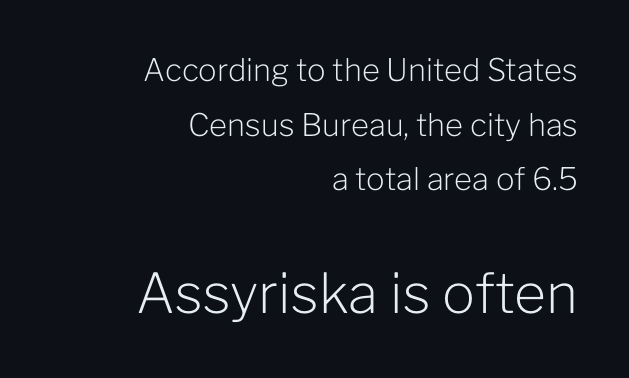
The image shows 55 px light sans-serif type, upright; set right-aligned, line spacing 1.76x, normal letter spacing, not underlined; the second (bottom) block is 1.77x larger; low stroke contrast and a medium x-height.
